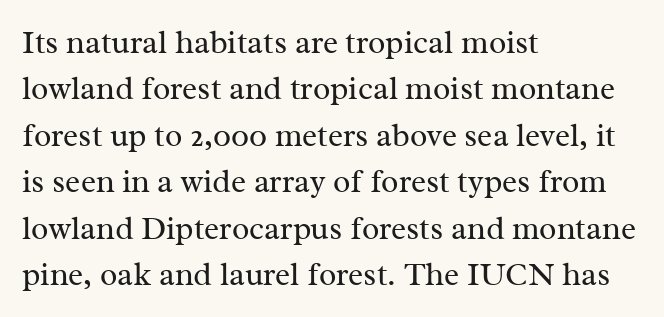
Q: Is the text bold? A: No.
Q: Is the text italic (slanted)? A: No, it is upright.
Q: Is the typeface a serif or a sans-serif typeface? A: Serif.
Q: Is the text underlined? A: No.
Q: How is the paragraph aligned? A: Left-aligned.
Q: Is the spacing between letters normal or unusually wide? A: Normal.
Q: Is the spacing between lines tight, normal or loose? A: Normal.
Q: Width (condensed, normal, or wide)? A: Normal.
Q: Stroke contrast? A: Medium.
Q: x-height? A: Medium.
Q: Monospaced? A: No.
